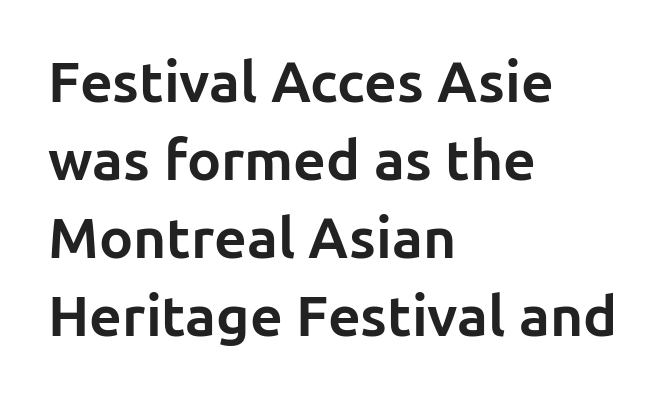
Q: Is the text bold? A: Yes.
Q: Is the text italic (slanted)? A: No, it is upright.
Q: Is the typeface a serif or a sans-serif typeface? A: Sans-serif.
Q: Is the text underlined? A: No.
Q: How is the paragraph aligned? A: Left-aligned.
Q: Is the spacing between letters normal or unusually wide? A: Normal.
Q: Is the spacing between lines tight, normal or loose? A: Normal.
Q: Width (condensed, normal, or wide)? A: Normal.
Q: Stroke contrast? A: Low.
Q: x-height? A: Medium.
Q: Monospaced? A: No.
